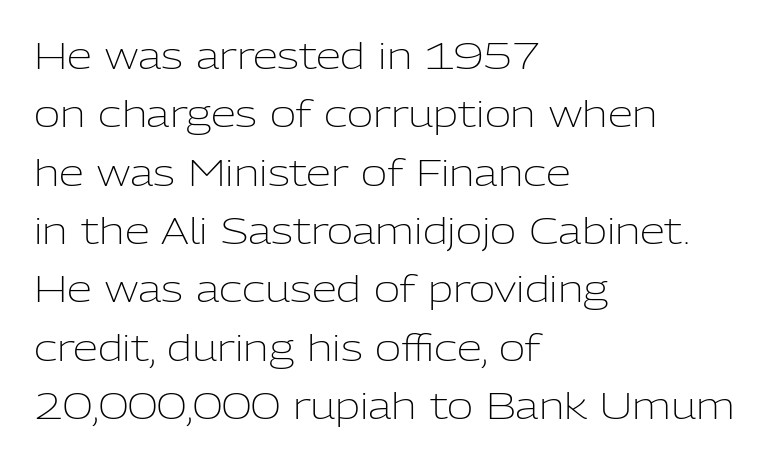
The block of text has a typical density, with ordinary space between rows. To sum up the face: it is a sans, with no serifs. Any mark beneath the type? The region is blank. Italic? Not at all — the glyphs are vertical.
